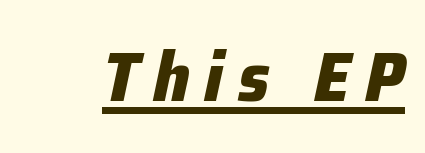
Q: Is the text bold? A: Yes.
Q: Is the text italic (slanted)? A: Yes, it leans right by about 12 degrees.
Q: Is the text underlined? A: Yes.
Q: Is the spacing between letters normal or unusually wide? A: Unusually wide.
Q: Width (condensed, normal, or wide)? A: Normal.
Q: Stroke contrast? A: Low.
Q: x-height? A: Medium.
Q: Monospaced? A: No.
